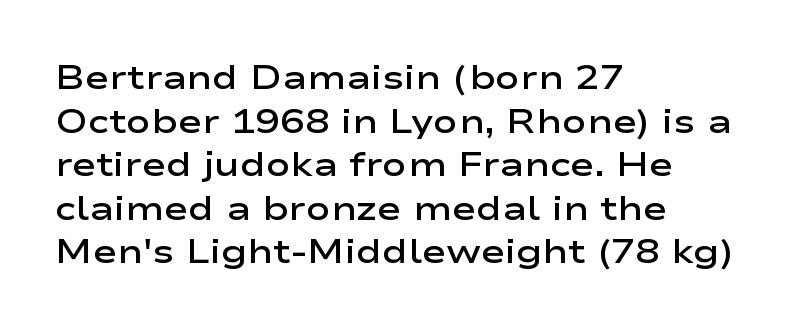
The image shows 33 px semibold, wide sans-serif type, upright; set left-aligned, normal line spacing (1.32x), normal letter spacing, not underlined; low stroke contrast and a medium x-height.
